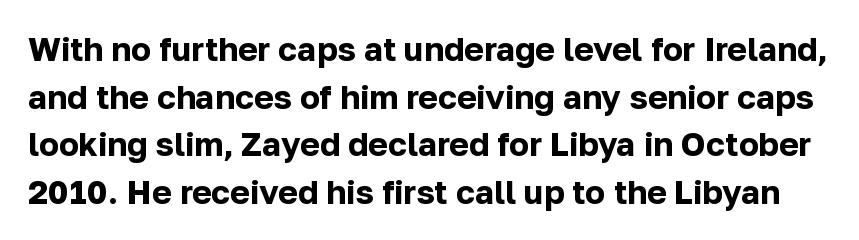
The image shows 33 px bold sans-serif type, upright; set normal line spacing (1.44x), normal letter spacing, not underlined; low stroke contrast and a medium x-height.
